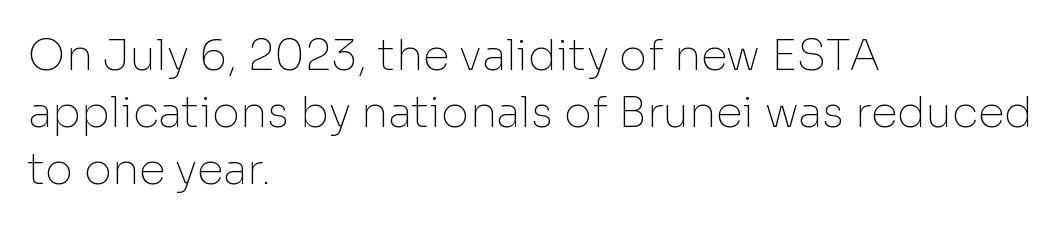
This block has exactly the height ordinary leading produces. Heft: none added — not bold. Vertical strokes here are truly vertical. The glyphs are unaccompanied by any horizontal stroke below them. This is sans-serif lettering, the kind often seen on screens and signage.
